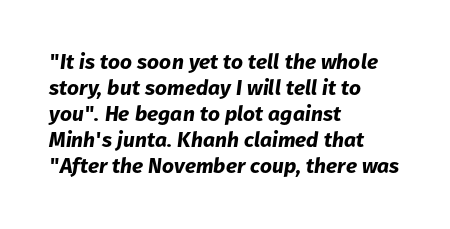
The face used here is rendered with its standard letterfit. You can tell it's italic because the verticals aren't actually vertical. Chunky letters — that's bold for sure. A student would call this left alignment; a typographer would say flush left, rag right. The string is rendered with underlining switched off.
